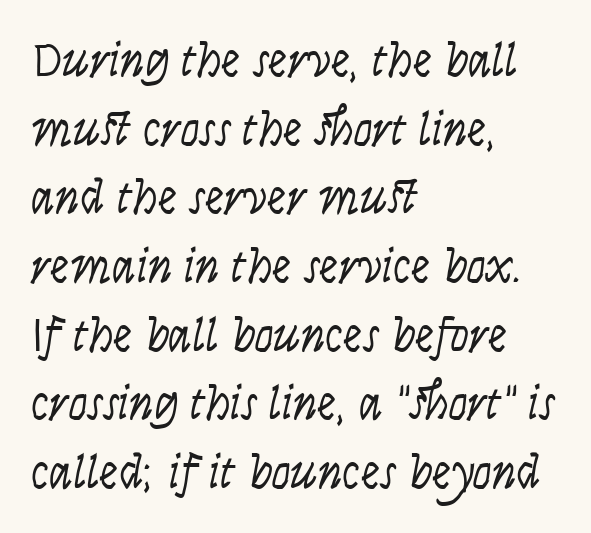
Q: Is the text bold? A: No.
Q: Is the text italic (slanted)? A: Yes.
Q: Is the typeface a serif or a sans-serif typeface? A: Sans-serif.
Q: Is the text underlined? A: No.
Q: How is the paragraph aligned? A: Left-aligned.
Q: Is the spacing between letters normal or unusually wide? A: Normal.
Q: Is the spacing between lines tight, normal or loose? A: Normal.
Q: Width (condensed, normal, or wide)? A: Condensed.
Q: Stroke contrast? A: Low.
Q: x-height? A: Large.
Q: Monospaced? A: No.
